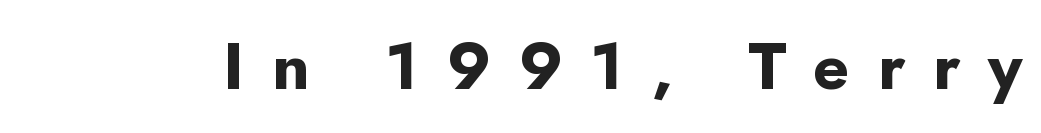
Q: Is the text bold? A: Yes.
Q: Is the text italic (slanted)? A: No, it is upright.
Q: Is the typeface a serif or a sans-serif typeface? A: Sans-serif.
Q: Is the text underlined? A: No.
Q: Is the spacing between letters normal or unusually wide? A: Unusually wide.
Q: Width (condensed, normal, or wide)? A: Normal.
Q: Stroke contrast? A: Low.
Q: x-height? A: Small.
Q: Monospaced? A: No.
